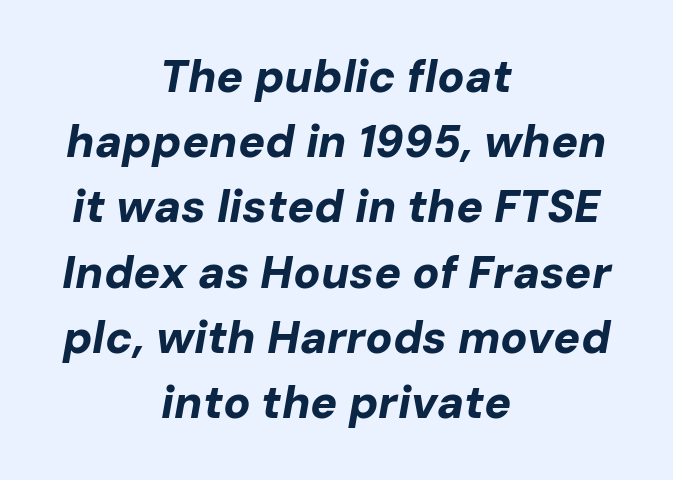
Strong, thick strokes mark this as bold type. The rendering uses natural spacing where letterforms have individual widths. Standard letterfit; no display-style spreading of the glyphs. Compared with ordinary roman type, these characters are visibly tilted.
